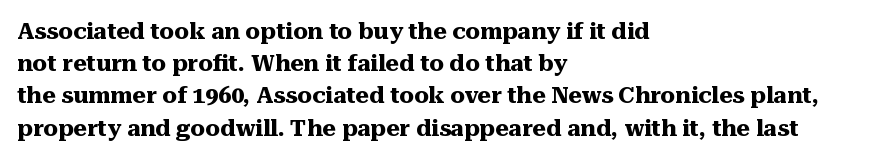
Teacher's note: observe the even left margin — that is flush-left alignment. Tracking here is standard; glyphs follow each other at the usual distance. Horizontal bands of white between lines are of average thickness. Is the type bold? Yes — the strokes are clearly thick and heavy. This is the regular roman posture of the typeface.
